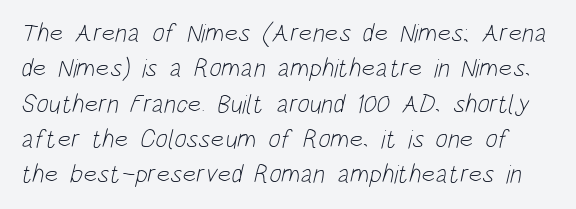
The image shows 26 px text type; set normal line spacing (1.36x), normal letter spacing, not underlined.
